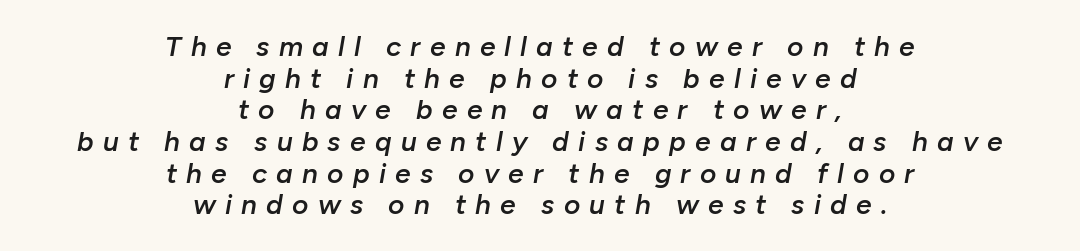
Q: Is the text bold? A: Semi-bold.
Q: Is the text italic (slanted)? A: Yes, it leans right by about 10 degrees.
Q: Is the text underlined? A: No.
Q: How is the paragraph aligned? A: Centered.
Q: Is the spacing between letters normal or unusually wide? A: Unusually wide.
Q: Is the spacing between lines tight, normal or loose? A: Tight.
Q: Width (condensed, normal, or wide)? A: Normal.
Q: Stroke contrast? A: Low.
Q: x-height? A: Medium.
Q: Monospaced? A: No.
